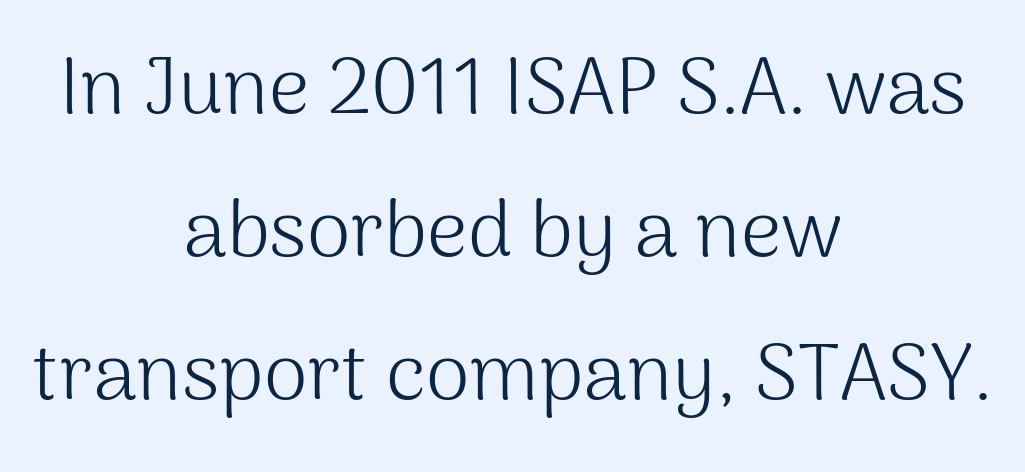
Q: Is the text bold? A: No.
Q: Is the text italic (slanted)? A: No, it is upright.
Q: Is the typeface a serif or a sans-serif typeface? A: Sans-serif.
Q: Is the text underlined? A: No.
Q: How is the paragraph aligned? A: Centered.
Q: Is the spacing between letters normal or unusually wide? A: Normal.
Q: Width (condensed, normal, or wide)? A: Normal.
Q: Stroke contrast? A: Medium.
Q: x-height? A: Medium.
Q: Monospaced? A: No.
